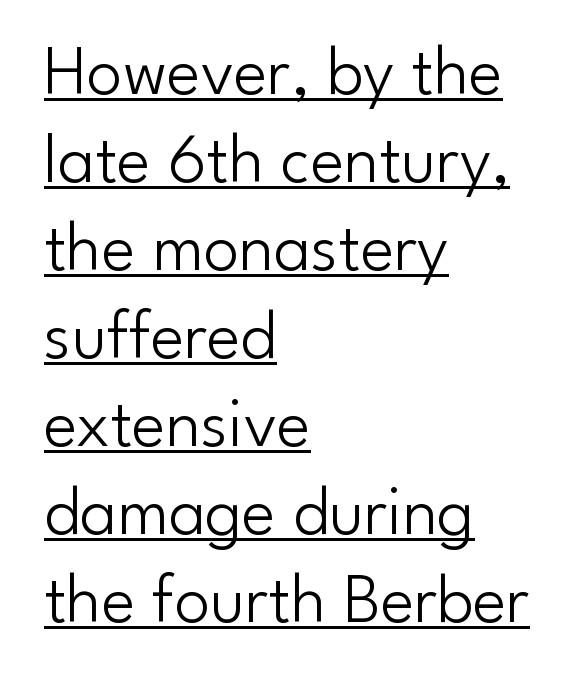
The image shows 71 px light sans-serif type, upright; set left-aligned, line spacing 1.24x, normal letter spacing, underlined; low stroke contrast and a small x-height.
